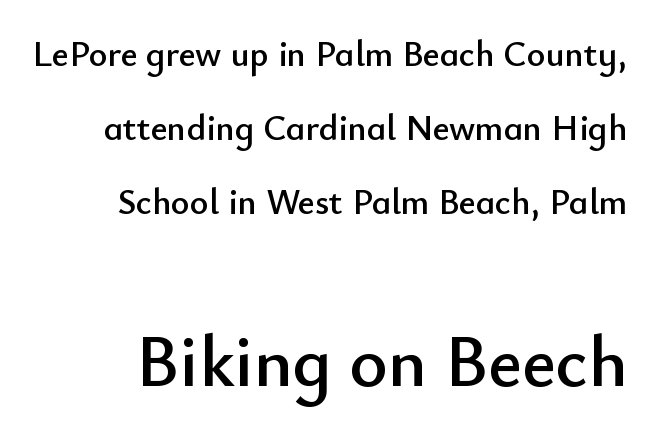
A sans-serif font was chosen for this passage. The foot of each line stays bare and open. Does the bottom block carry the larger type? Yes, it does. Note the varied advance widths — an 'i' is clearly narrower than an 'm'. The letters sit at their default tracking, neither squeezed nor spread.
